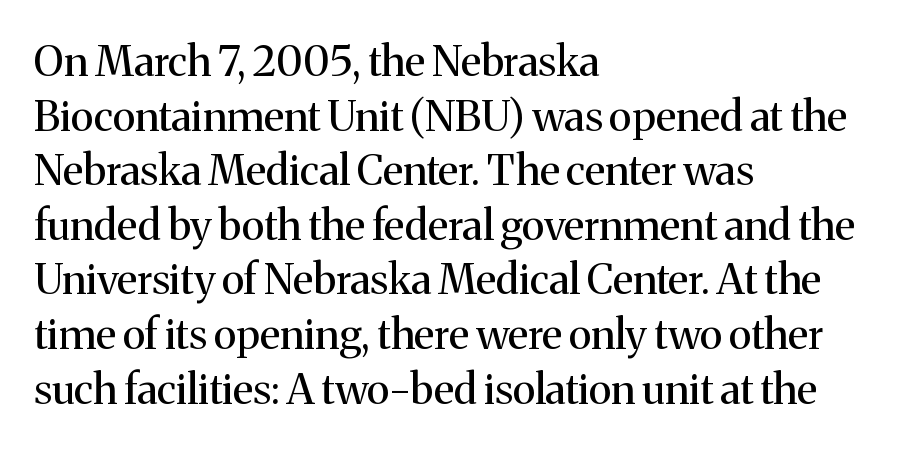
Q: Is the text bold? A: No.
Q: Is the text italic (slanted)? A: No, it is upright.
Q: Is the typeface a serif or a sans-serif typeface? A: Serif.
Q: Is the text underlined? A: No.
Q: How is the paragraph aligned? A: Left-aligned.
Q: Is the spacing between letters normal or unusually wide? A: Normal.
Q: Is the spacing between lines tight, normal or loose? A: Normal.
Q: Width (condensed, normal, or wide)? A: Normal.
Q: Stroke contrast? A: Medium.
Q: x-height? A: Medium.
Q: Monospaced? A: No.
